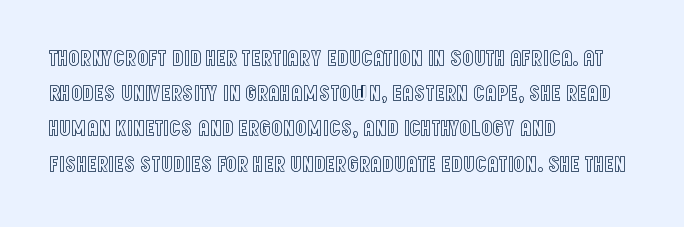
Q: Is the text italic (slanted)? A: No, it is upright.
Q: Is the text underlined? A: No.
Q: How is the paragraph aligned? A: Left-aligned.
Q: Is the spacing between letters normal or unusually wide? A: Normal.
Q: Is the spacing between lines tight, normal or loose? A: Normal.
